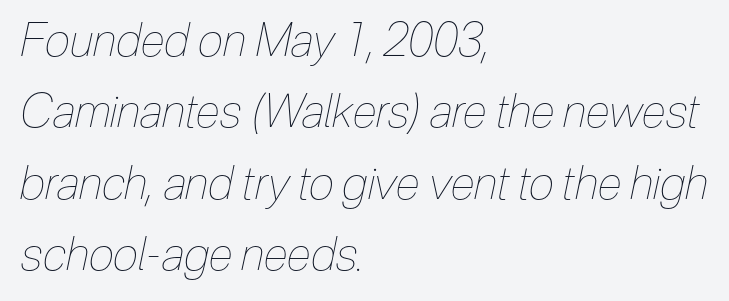
Q: Is the text bold? A: No.
Q: Is the text italic (slanted)? A: Yes, it leans right by about 12 degrees.
Q: Is the text underlined? A: No.
Q: How is the paragraph aligned? A: Left-aligned.
Q: Is the spacing between letters normal or unusually wide? A: Normal.
Q: Is the spacing between lines tight, normal or loose? A: Normal.
Q: Width (condensed, normal, or wide)? A: Condensed.
Q: Stroke contrast? A: Low.
Q: x-height? A: Medium.
Q: Monospaced? A: No.
